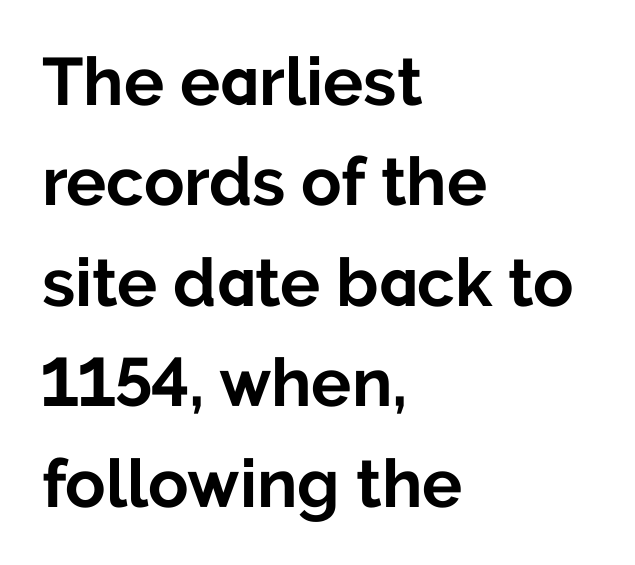
No italicization has been applied; the sample stays upright. The rendering uses a moderate line-height, typical for paragraphs. Unmarked baselines from the first word to the last. Tracking here is standard; glyphs follow each other at the usual distance. Stroke terminals: plain, sans-serif. Note the varied advance widths — an 'i' is clearly narrower than an 'm'.
